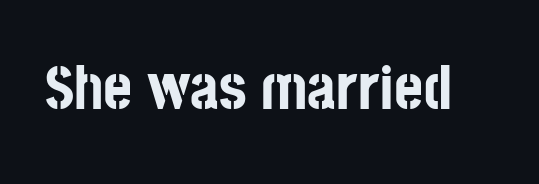
Q: Is the text bold? A: Yes.
Q: Is the text italic (slanted)? A: No, it is upright.
Q: Is the typeface a serif or a sans-serif typeface? A: Sans-serif.
Q: Is the text underlined? A: No.
Q: Is the spacing between letters normal or unusually wide? A: Normal.
Q: Width (condensed, normal, or wide)? A: Condensed.
Q: Stroke contrast? A: Low.
Q: x-height? A: Large.
Q: Monospaced? A: No.
